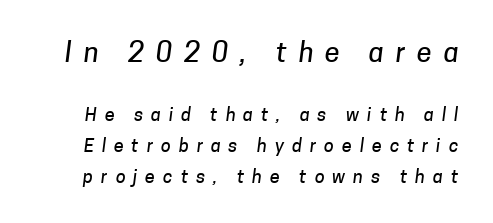
The image shows 27 px text type; set line spacing 1.72x, unusually wide letter spacing (+0.44 em), not underlined; the first (top) block is 1.5x larger.
